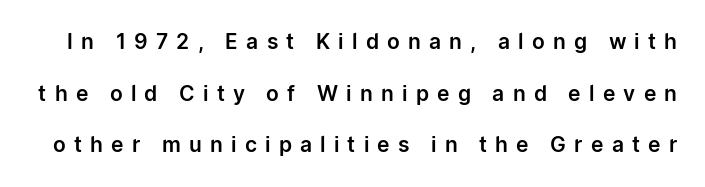
The image shows 21 px text type, upright; set loose line spacing (2.46x), unusually wide letter spacing (+0.39 em), not underlined.
